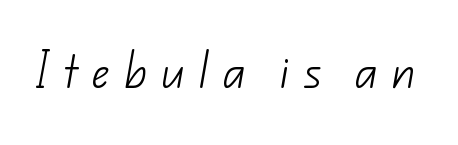
{"serif": "no", "bold": "no", "weight": "light", "width": "normal", "stroke_contrast": "low", "x_height": "small", "monospaced": "no", "underline": "no", "letter_spacing": "wide", "letter_spacing_em": 0.35, "glyph_px": 39}
